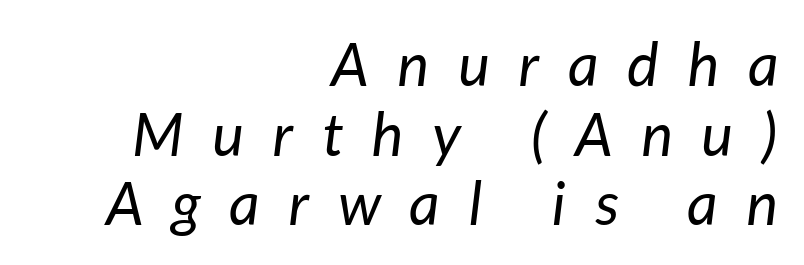
The strip under each line holds only bare page. Stroke thickness stays within the range of a standard reading face or lighter. The ragged edge is on the left, which tells us the setting is flush right. You can tell it's italic because the verticals aren't actually vertical. The passage shown is typed in a proportional face where columns would drift.
